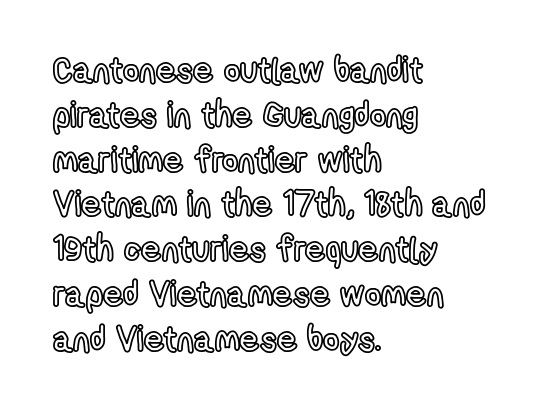
{"italic": "no", "width": "condensed", "x_height": "medium", "monospaced": "no", "underline": "no", "align": "left", "line_spacing": "normal", "line_spacing_ratio": 1.28, "letter_spacing": "normal", "letter_spacing_em": 0.0, "glyph_px": 35}
